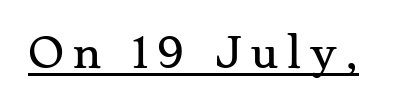
Proportional: the letters do not fall into vertical columns. What kind of face is this? One with serifs. It's the straight-up-and-down kind of type. Does a line run under the words? Yes, clearly.
